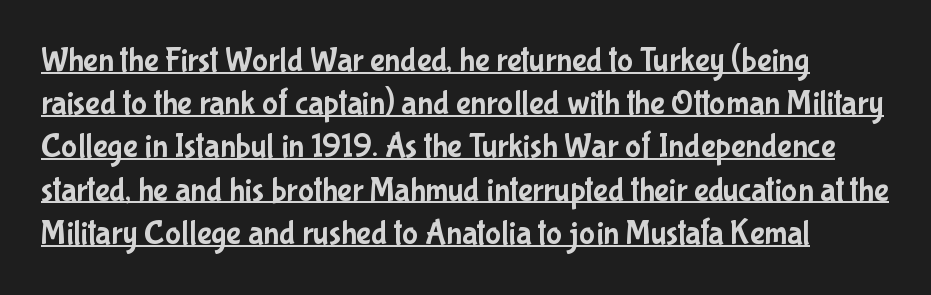
{"serif": "no", "italic": "no", "width": "condensed", "stroke_contrast": "low", "x_height": "medium", "monospaced": "no", "underline": "yes", "line_spacing": "normal", "line_spacing_ratio": 1.27, "letter_spacing": "normal", "letter_spacing_em": 0.0, "glyph_px": 34}
